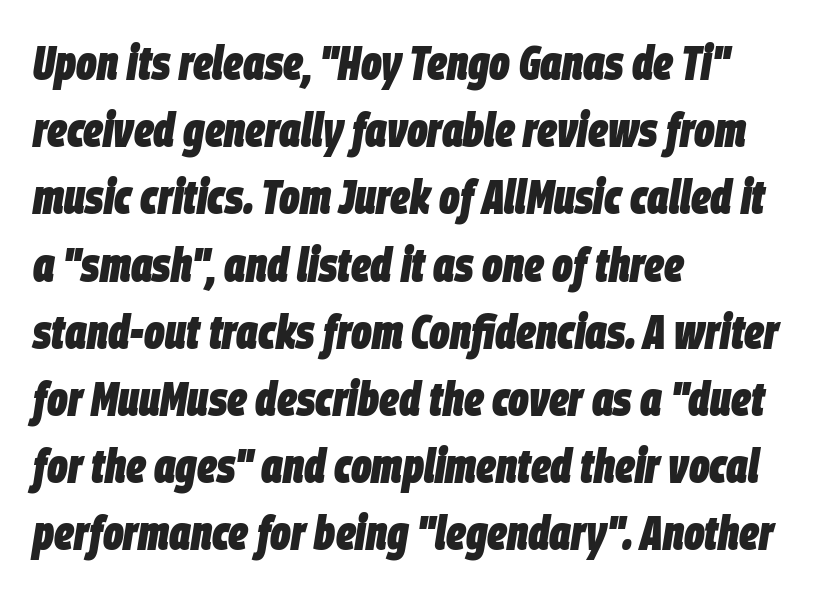
The image shows 48 px heavy, condensed type, italic (leaning right); set left-aligned, normal line spacing (1.4x), normal letter spacing, not underlined; low stroke contrast and a large x-height.
